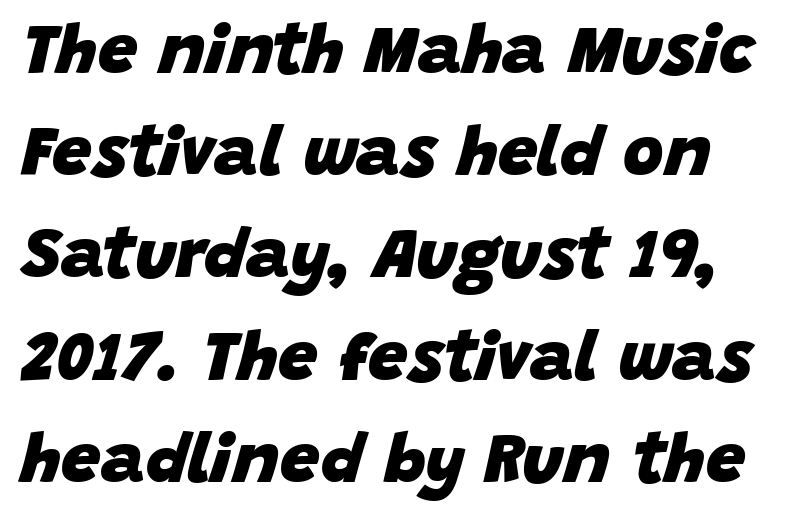
Q: Is the text bold? A: Yes.
Q: Is the text italic (slanted)? A: Yes, it leans right by about 15 degrees.
Q: Is the text underlined? A: No.
Q: Is the spacing between letters normal or unusually wide? A: Normal.
Q: Is the spacing between lines tight, normal or loose? A: Normal.
Q: Width (condensed, normal, or wide)? A: Normal.
Q: Stroke contrast? A: Low.
Q: x-height? A: Large.
Q: Monospaced? A: No.
